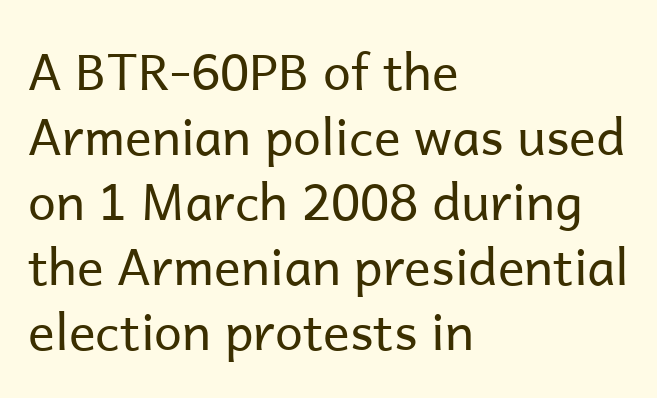
The image shows 50 px regular-weight sans-serif type, upright; set left-aligned, normal line spacing (1.3x), normal letter spacing, not underlined; low stroke contrast and a medium x-height.
